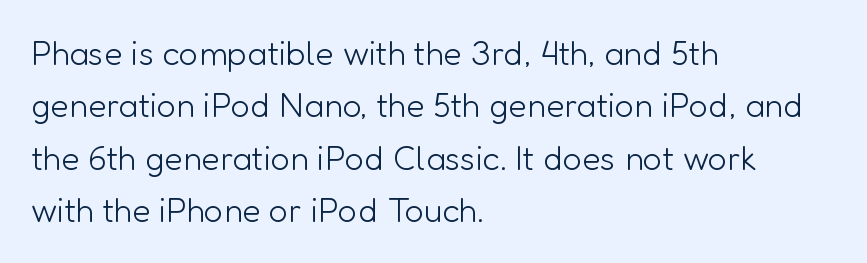
Q: Is the text bold? A: No.
Q: Is the text italic (slanted)? A: No, it is upright.
Q: Is the typeface a serif or a sans-serif typeface? A: Sans-serif.
Q: Is the text underlined? A: No.
Q: How is the paragraph aligned? A: Left-aligned.
Q: Is the spacing between letters normal or unusually wide? A: Normal.
Q: Is the spacing between lines tight, normal or loose? A: Normal.
Q: Width (condensed, normal, or wide)? A: Normal.
Q: Stroke contrast? A: Low.
Q: x-height? A: Medium.
Q: Monospaced? A: No.
